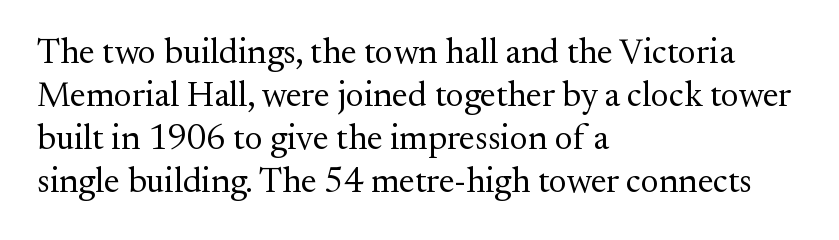
Q: Is the text bold? A: No.
Q: Is the text italic (slanted)? A: No, it is upright.
Q: Is the typeface a serif or a sans-serif typeface? A: Serif.
Q: Is the text underlined? A: No.
Q: How is the paragraph aligned? A: Left-aligned.
Q: Is the spacing between letters normal or unusually wide? A: Normal.
Q: Width (condensed, normal, or wide)? A: Normal.
Q: Stroke contrast? A: Medium.
Q: x-height? A: Small.
Q: Monospaced? A: No.
